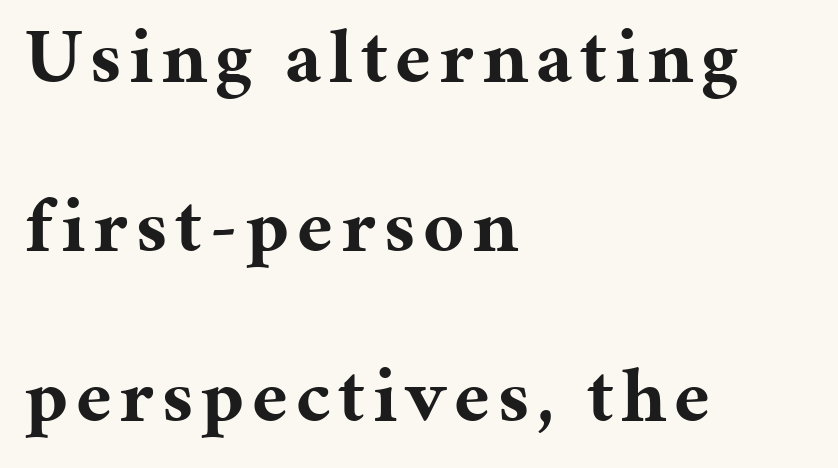
Plenty of ink on the page — the face is bold. Which margin do the lines hug? The left one — the right edge is uneven. These lines are composed in type with serifs. Here the designer chose a conventional face with non-uniform glyph widths. This sample uses an upright cut, with every glyph sitting square on the baseline. Honestly, the rows look like they've been pulled way apart.
